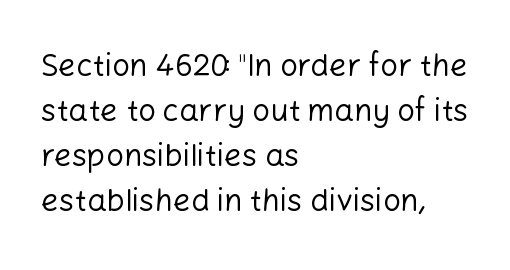
{"serif": "no", "italic": "no", "bold": "no", "weight": "regular", "width": "normal", "stroke_contrast": "low", "x_height": "medium", "monospaced": "no", "underline": "no", "align": "left", "line_spacing": "normal", "line_spacing_ratio": 1.45, "letter_spacing": "normal", "letter_spacing_em": 0.0, "glyph_px": 31}
